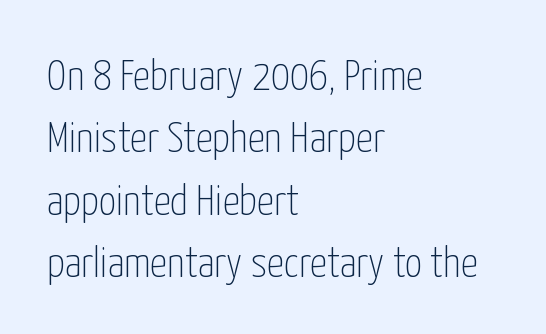
The image shows 43 px thin, condensed sans-serif type, upright; set left-aligned, normal line spacing (1.45x), normal letter spacing, not underlined; low stroke contrast and a medium x-height.
